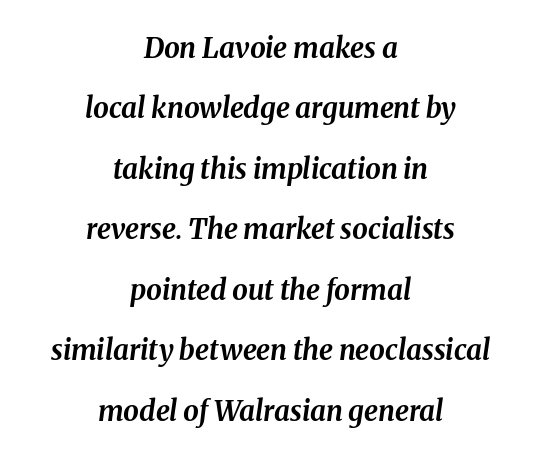
{"italic": "yes", "lean": "right", "slant_degrees": 8, "bold": "yes", "weight": "bold", "width": "normal", "stroke_contrast": "medium", "x_height": "medium", "monospaced": "no", "underline": "no", "align": "center", "line_spacing": "loose", "line_spacing_ratio": 2.16, "letter_spacing": "normal", "letter_spacing_em": 0.0, "glyph_px": 28}
